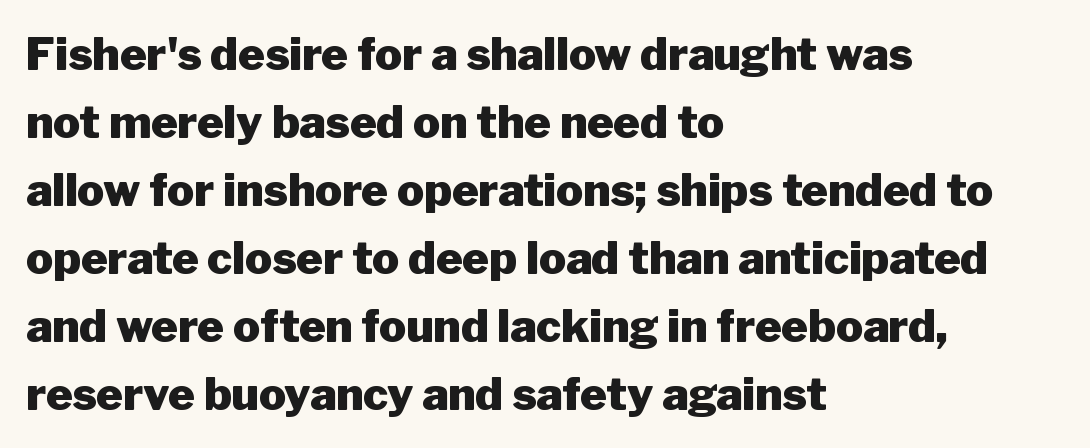
This sample has the flowing, uneven cadence of proportional lettering. Notice how the stems are strictly vertical — no italics here. The text block is weighted toward the left margin, trailing off unevenly rightward. No feet cap the strokes, marking this as sans-serif type. Descender tails drop into unmarked territory.
